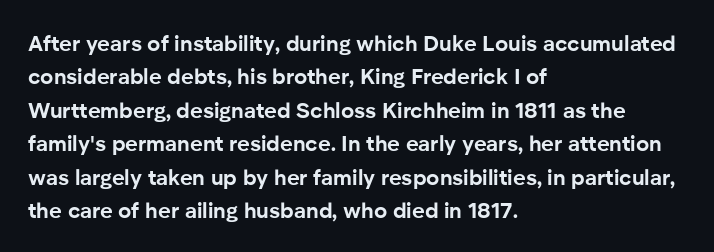
Q: Is the text bold? A: Yes.
Q: Is the text italic (slanted)? A: No, it is upright.
Q: Is the text underlined? A: No.
Q: How is the paragraph aligned? A: Left-aligned.
Q: Is the spacing between letters normal or unusually wide? A: Normal.
Q: Is the spacing between lines tight, normal or loose? A: Normal.
